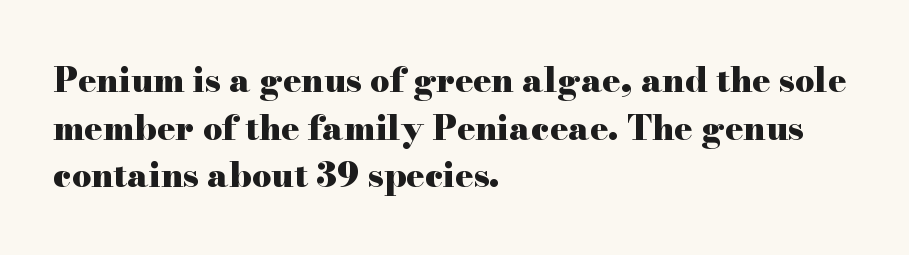
The image shows 34 px heavy, wide serif type, upright; set left-aligned, normal line spacing (1.4x), normal letter spacing, not underlined; high stroke contrast and a small x-height.
